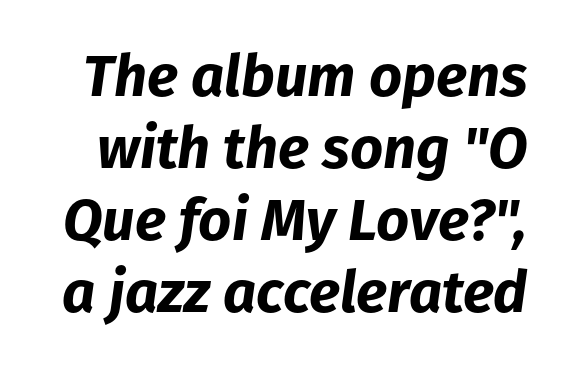
The foot of each line stays bare and open. Do the characters align in a grid? No, the font is proportional. The lettering tilts uniformly, giving the passage an italic look. Each word holds together tightly as a unit, with standard inter-letter gaps. How heavy is the stroke? Heavy — this is a bold.
